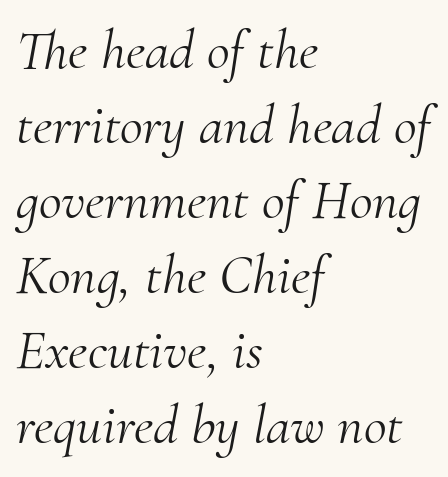
Q: Is the text bold? A: No.
Q: Is the text italic (slanted)? A: Yes, it leans right by about 10 degrees.
Q: Is the typeface a serif or a sans-serif typeface? A: Serif.
Q: Is the text underlined? A: No.
Q: How is the paragraph aligned? A: Left-aligned.
Q: Is the spacing between letters normal or unusually wide? A: Normal.
Q: Is the spacing between lines tight, normal or loose? A: Normal.
Q: Width (condensed, normal, or wide)? A: Normal.
Q: Stroke contrast? A: Medium.
Q: x-height? A: Small.
Q: Monospaced? A: No.
